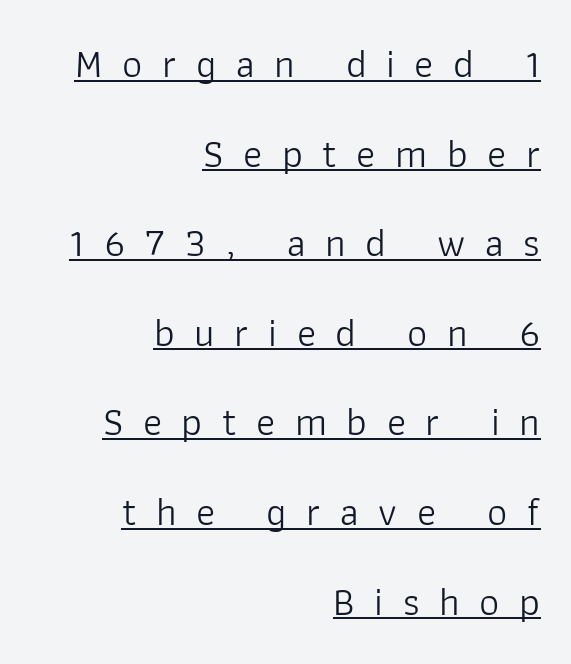
Q: Is the text bold? A: No.
Q: Is the text italic (slanted)? A: No, it is upright.
Q: Is the typeface a serif or a sans-serif typeface? A: Sans-serif.
Q: Is the text underlined? A: Yes.
Q: How is the paragraph aligned? A: Right-aligned.
Q: Is the spacing between letters normal or unusually wide? A: Unusually wide.
Q: Is the spacing between lines tight, normal or loose? A: Loose.
Q: Width (condensed, normal, or wide)? A: Normal.
Q: Stroke contrast? A: Low.
Q: x-height? A: Medium.
Q: Monospaced? A: No.
